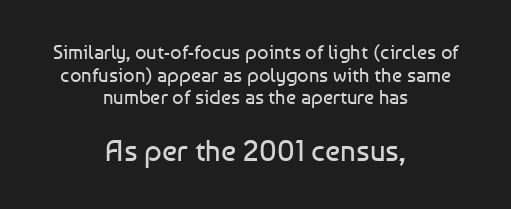
Q: Is the text bold? A: No.
Q: Is the text italic (slanted)? A: No, it is upright.
Q: Is the typeface a serif or a sans-serif typeface? A: Sans-serif.
Q: Is the text underlined? A: No.
Q: How is the paragraph aligned? A: Centered.
Q: Is the spacing between letters normal or unusually wide? A: Normal.
Q: Is the spacing between lines tight, normal or loose? A: Tight.
Q: Which block of text is set in a larger size, the first (top) or the second (bottom)? A: The second (bottom) one.
Q: Width (condensed, normal, or wide)? A: Normal.
Q: Stroke contrast? A: Low.
Q: x-height? A: Medium.
Q: Monospaced? A: No.
